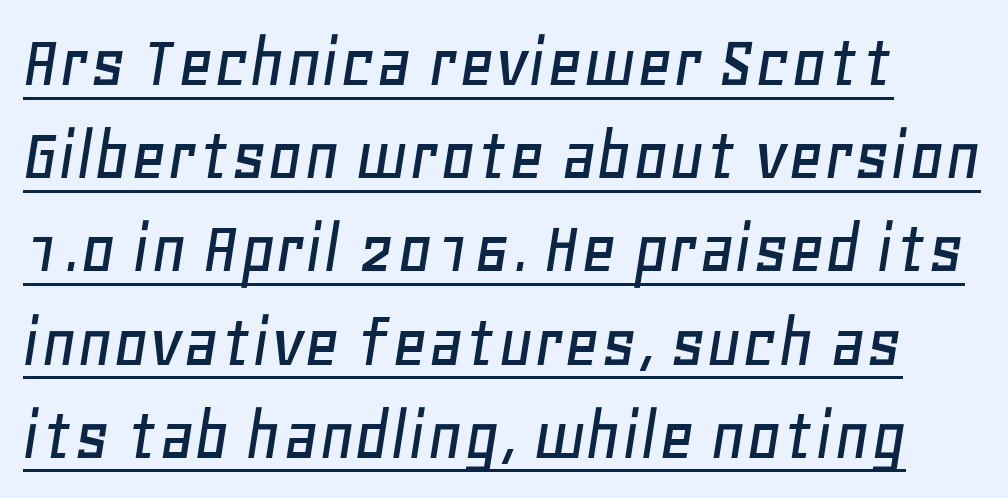
The image shows 77 px text type, italic (leaning right); set line spacing 1.21x, normal letter spacing, underlined; low stroke contrast and a large x-height.
